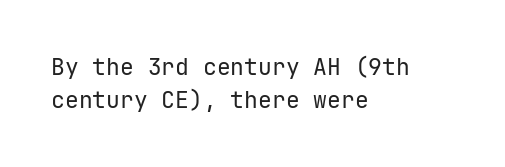
Q: Is the text bold? A: No.
Q: Is the text italic (slanted)? A: No, it is upright.
Q: Is the text underlined? A: No.
Q: How is the paragraph aligned? A: Left-aligned.
Q: Is the spacing between letters normal or unusually wide? A: Normal.
Q: Is the spacing between lines tight, normal or loose? A: Normal.
